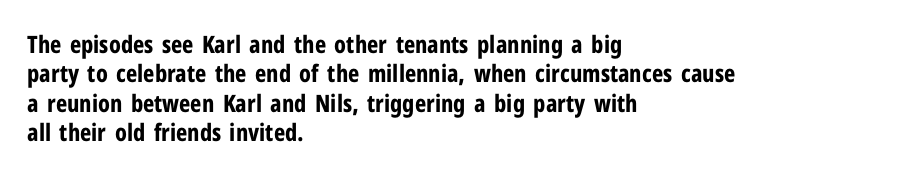
Check the space under the baseline: it is left empty. Words appear dense and cohesive because spacing is normal. Summary of weight: heavy, a full bold. Caption: multi-line text, flush left, ragged right.
